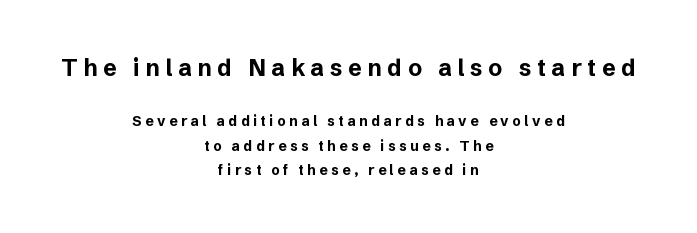
{"italic": "no", "bold": "yes", "underline": "no", "align": "center", "line_spacing_ratio": 1.76, "letter_spacing": "wide", "letter_spacing_em": 0.25, "larger_block": "first", "size_ratio": 1.64, "glyph_px": 23}
